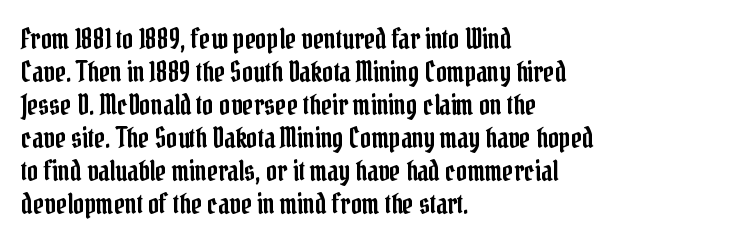
{"italic": "no", "underline": "no", "align": "left", "line_spacing_ratio": 1.22, "letter_spacing": "normal", "letter_spacing_em": 0.0, "glyph_px": 27}
